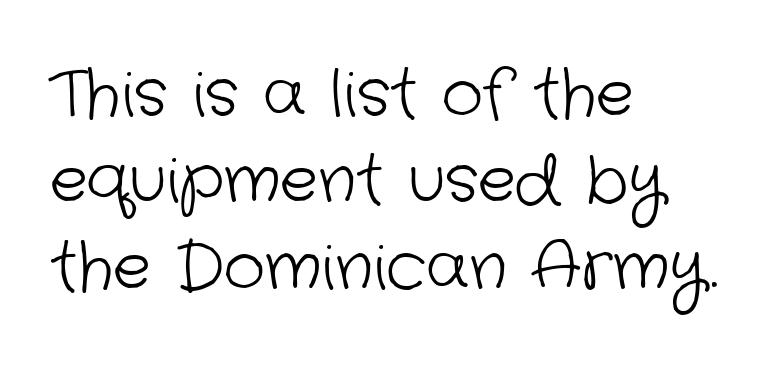
The image shows 64 px light sans-serif type; set left-aligned, normal line spacing (1.35x), normal letter spacing, not underlined; low stroke contrast and a medium x-height.
